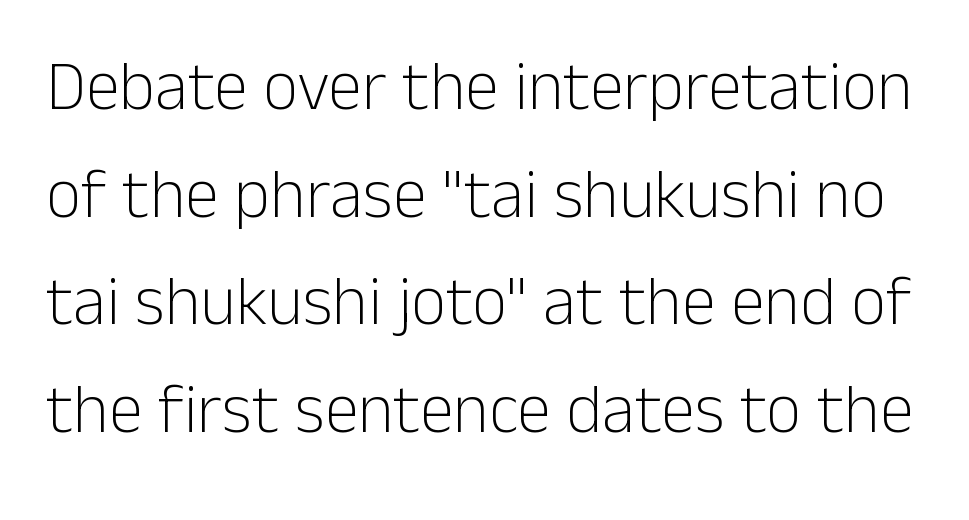
The image shows 69 px light sans-serif type, upright; set normal line spacing (1.56x), normal letter spacing, not underlined; low stroke contrast and a medium x-height.
